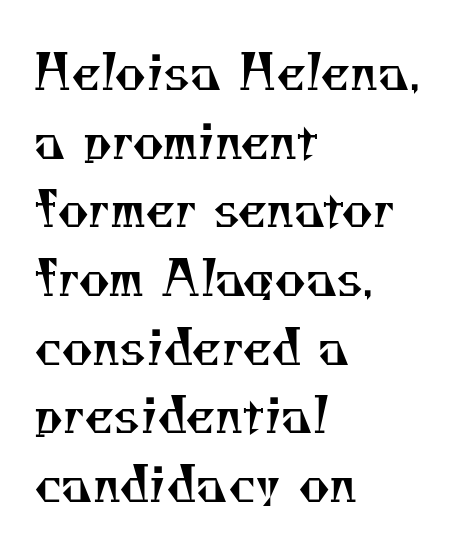
Words appear dense and cohesive because spacing is normal. Is this a fixed-width face? No — the glyphs have proportional, varying widths. Only glyphs here, with clear space below each row. Caption: face not bold, strokes unweighted.
